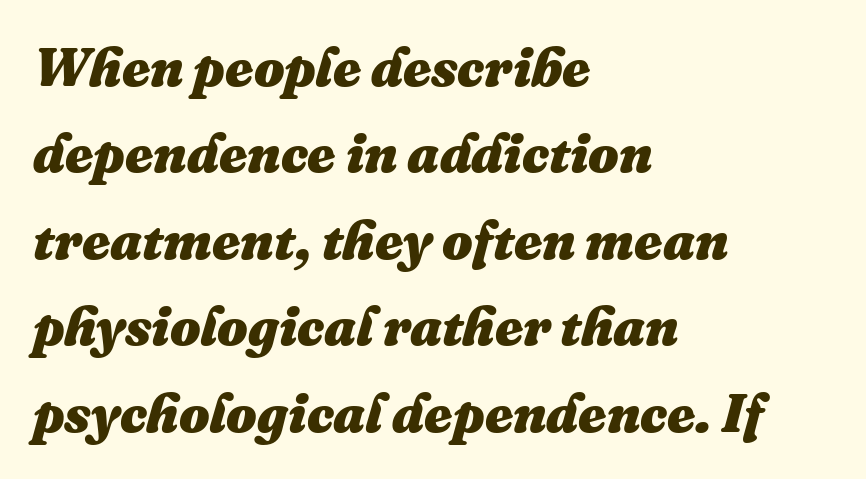
The lettering tilts uniformly, giving the passage an italic look. Proportional: the letters do not fall into vertical columns. Regarding leading, the lines here are spaced in the standard way. The type is set solid horizontally, with unmodified tracking. Pretty heavy lettering here — definitely bold. Descenders are the only things crossing below the line.
